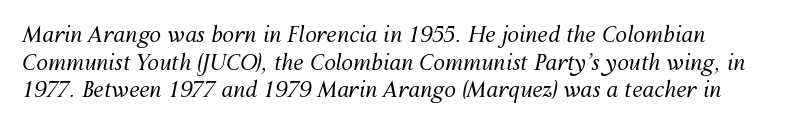
The image shows 21 px text type, italic (leaning right); set normal line spacing (1.32x), normal letter spacing, not underlined.
